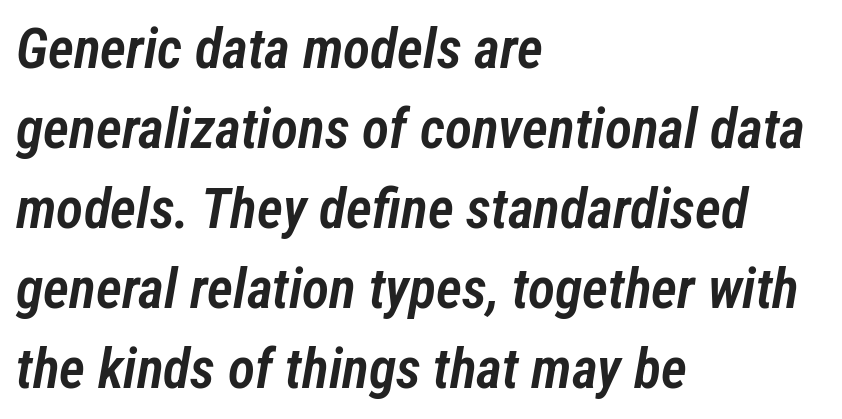
Q: Is the text bold? A: Semi-bold.
Q: Is the text italic (slanted)? A: Yes, it leans right by about 12 degrees.
Q: Is the text underlined? A: No.
Q: How is the paragraph aligned? A: Left-aligned.
Q: Is the spacing between letters normal or unusually wide? A: Normal.
Q: Is the spacing between lines tight, normal or loose? A: Normal.
Q: Width (condensed, normal, or wide)? A: Condensed.
Q: Stroke contrast? A: Low.
Q: x-height? A: Medium.
Q: Monospaced? A: No.
